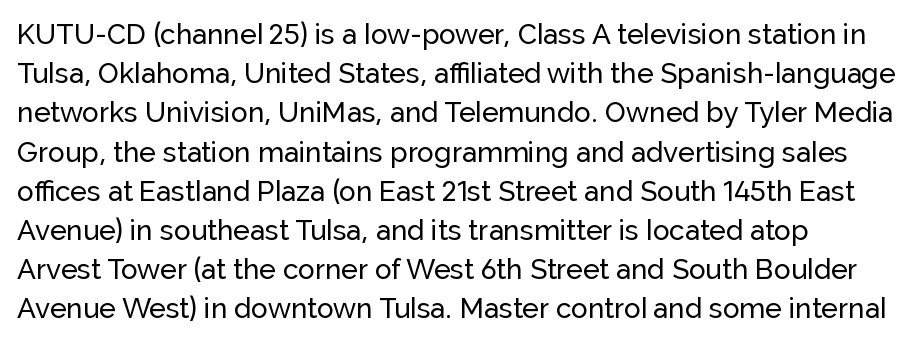
Q: Is the text italic (slanted)? A: No, it is upright.
Q: Is the typeface a serif or a sans-serif typeface? A: Sans-serif.
Q: Is the text underlined? A: No.
Q: How is the paragraph aligned? A: Left-aligned.
Q: Is the spacing between letters normal or unusually wide? A: Normal.
Q: Is the spacing between lines tight, normal or loose? A: Normal.
Q: Width (condensed, normal, or wide)? A: Normal.
Q: Stroke contrast? A: Low.
Q: x-height? A: Medium.
Q: Monospaced? A: No.
